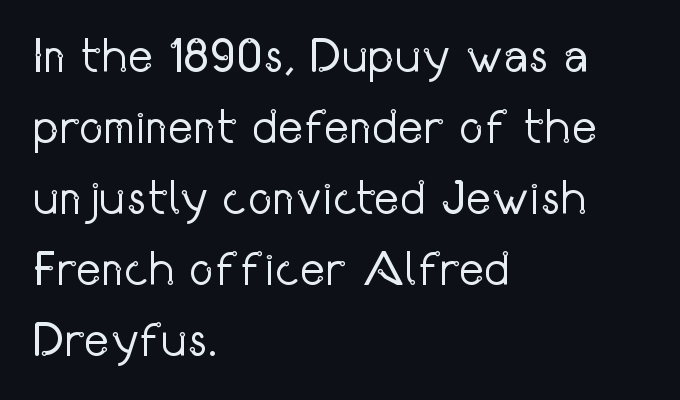
The image shows 48 px regular-weight, condensed sans-serif type, upright; set left-aligned, normal line spacing (1.48x), normal letter spacing, not underlined; low stroke contrast and a medium x-height.
